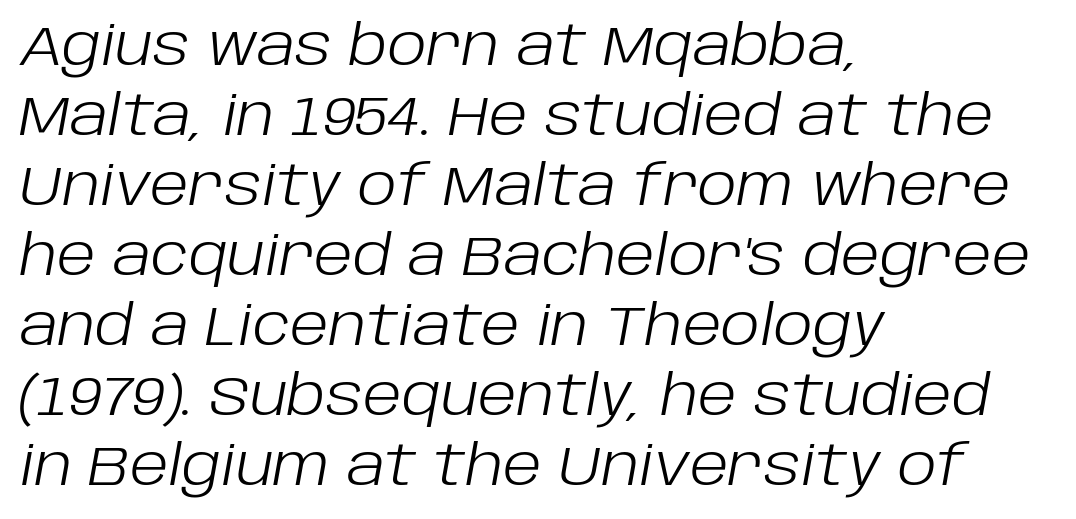
The image shows 56 px light type, italic (leaning right); set left-aligned, normal line spacing (1.25x), normal letter spacing, not underlined; low stroke contrast and a large x-height.
